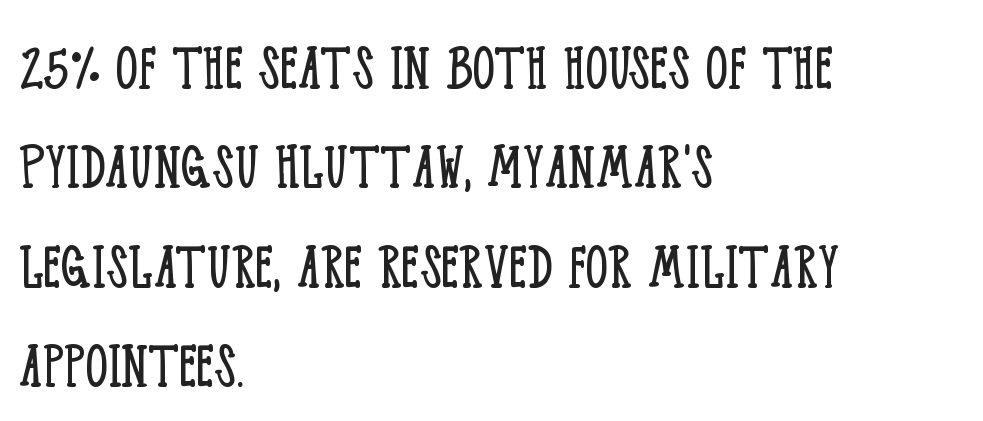
These lines are rendered in a variable-pitch font. Lines of text with bare space underneath. Italic: no, the glyphs are upright roman. Leading: standard. What kind of face is this? One with serifs.
